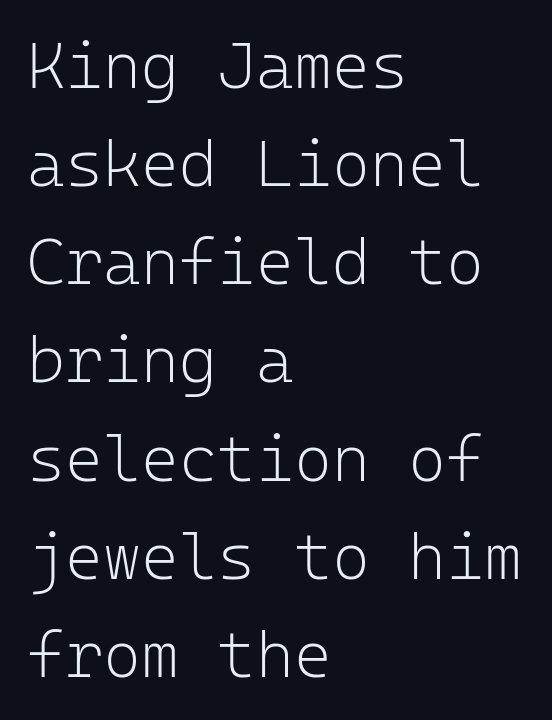
{"serif": "no", "italic": "no", "bold": "no", "weight": "light", "width": "normal", "stroke_contrast": "low", "x_height": "medium", "monospaced": "yes", "underline": "no", "align": "left", "line_spacing": "normal", "line_spacing_ratio": 1.51, "letter_spacing": "normal", "letter_spacing_em": 0.0, "glyph_px": 65}
